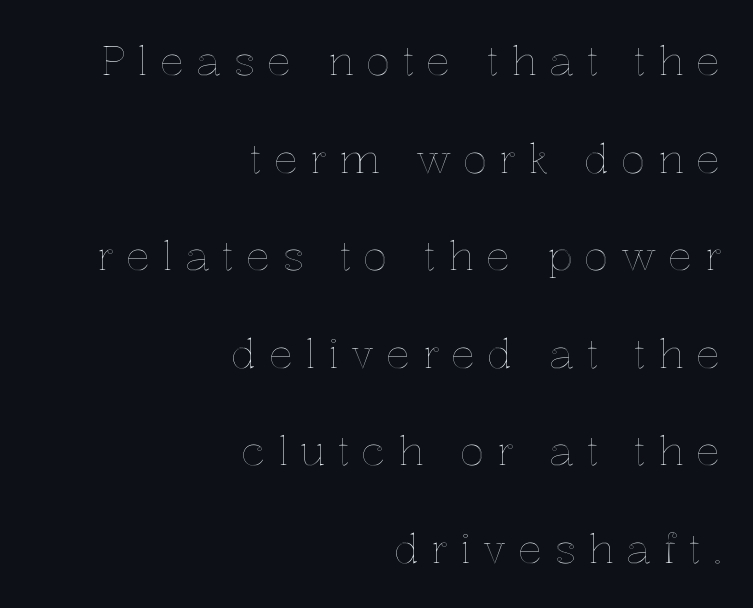
The image shows 41 px text type, upright; set right-aligned, loose line spacing (2.38x), unusually wide letter spacing (+0.29 em), not underlined; a medium x-height.
